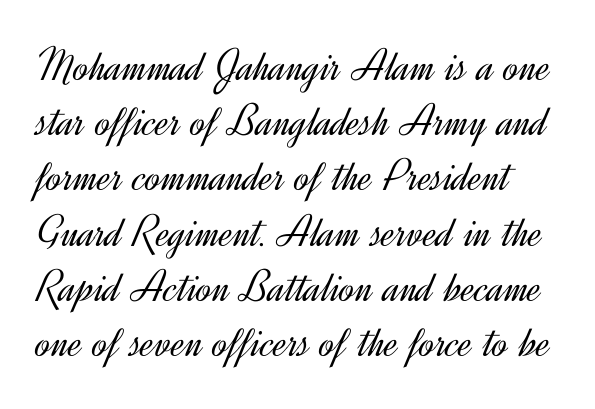
Q: Is the text bold? A: No.
Q: Is the text italic (slanted)? A: Yes.
Q: Is the typeface a serif or a sans-serif typeface? A: Sans-serif.
Q: Is the text underlined? A: No.
Q: Is the spacing between letters normal or unusually wide? A: Normal.
Q: Width (condensed, normal, or wide)? A: Normal.
Q: x-height? A: Small.
Q: Monospaced? A: No.
